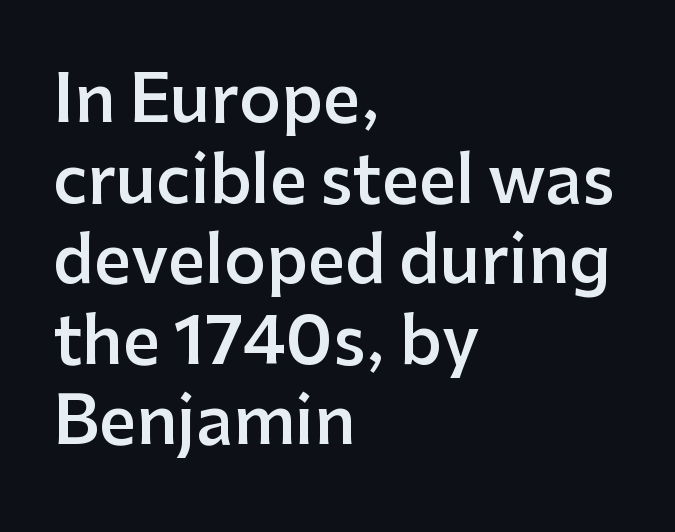
The image shows 65 px semibold sans-serif type, upright; set left-aligned, line spacing 1.24x, normal letter spacing, not underlined; low stroke contrast and a medium x-height.
